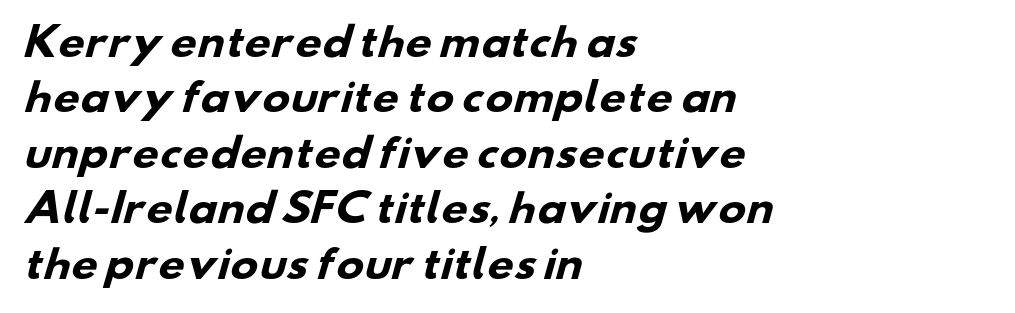
The image shows 37 px heavy, wide sans-serif type; set left-aligned, normal line spacing (1.5x), normal letter spacing, not underlined; low stroke contrast and a small x-height.
